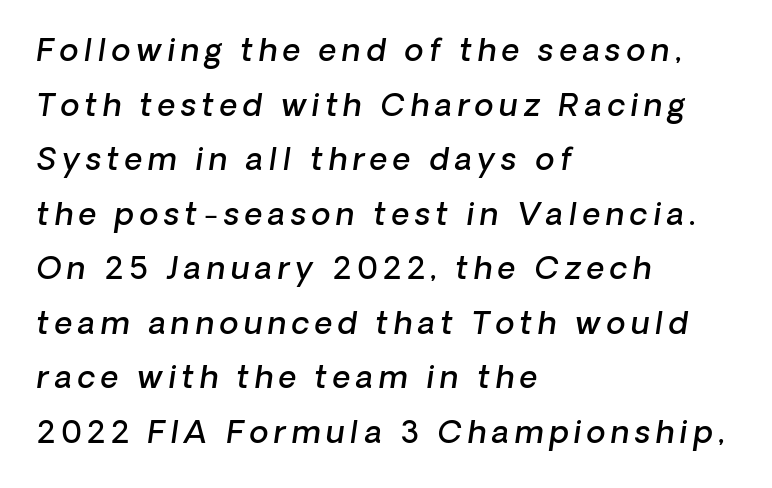
The image shows 31 px semibold sans-serif type; set left-aligned, line spacing 1.76x, not underlined; low stroke contrast and a medium x-height.
